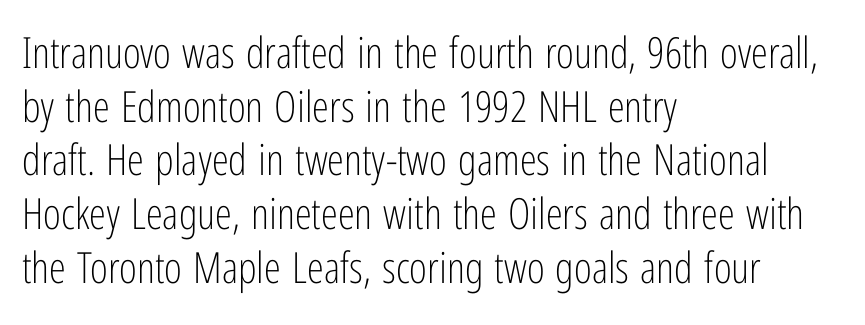
{"serif": "no", "italic": "no", "bold": "no", "weight": "light", "width": "condensed", "stroke_contrast": "low", "x_height": "medium", "monospaced": "no", "underline": "no", "align": "left", "line_spacing": "normal", "line_spacing_ratio": 1.25, "letter_spacing": "normal", "letter_spacing_em": 0.0, "glyph_px": 43}
